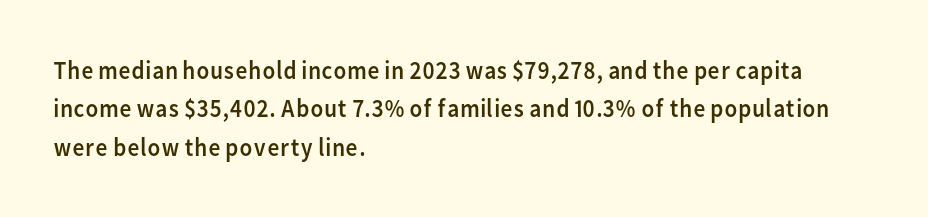
{"italic": "no", "bold": "no", "underline": "no", "align": "left", "line_spacing": "normal", "line_spacing_ratio": 1.48, "letter_spacing": "normal", "letter_spacing_em": 0.0, "glyph_px": 26}
